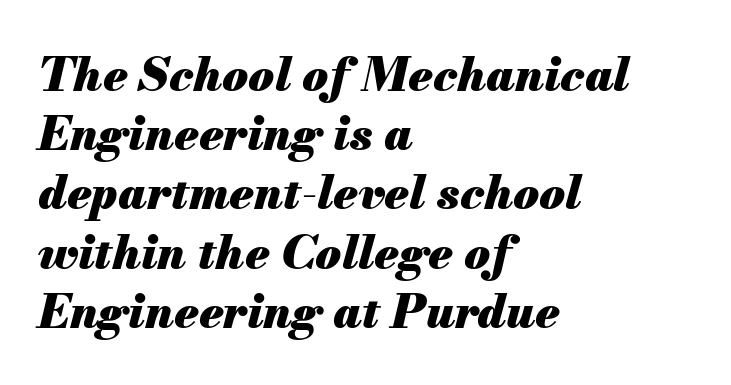
The image shows 47 px heavy type, italic (leaning right); set left-aligned, normal line spacing (1.26x), normal letter spacing, not underlined; medium stroke contrast and a small x-height.
